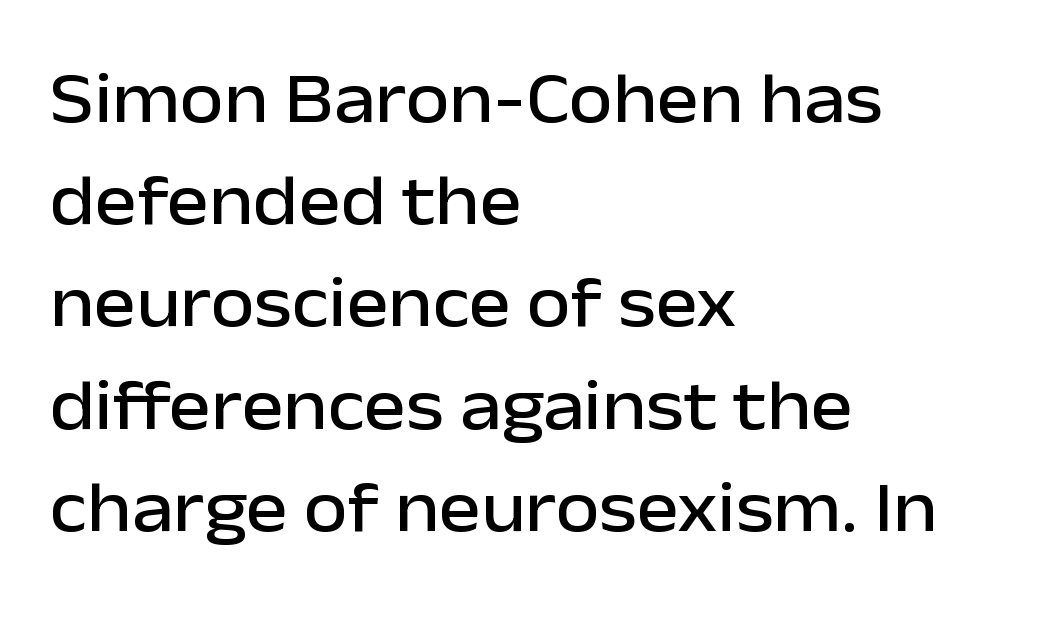
The image shows 71 px sans-serif type, upright; set left-aligned, normal line spacing (1.44x), normal letter spacing, not underlined; low stroke contrast and a medium x-height.
